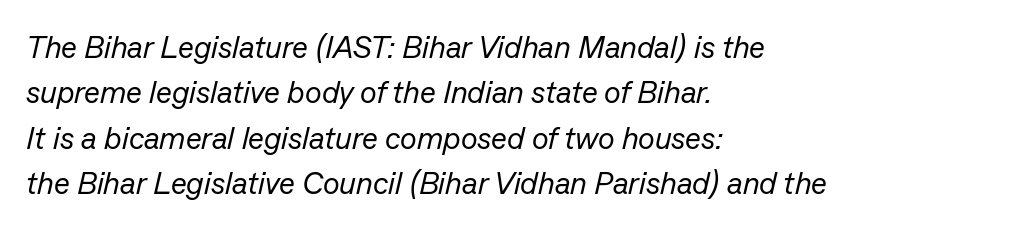
Q: Is the text bold? A: No.
Q: Is the text italic (slanted)? A: Yes, it leans right by about 13 degrees.
Q: Is the text underlined? A: No.
Q: How is the paragraph aligned? A: Left-aligned.
Q: Is the spacing between letters normal or unusually wide? A: Normal.
Q: Is the spacing between lines tight, normal or loose? A: Normal.
Q: Width (condensed, normal, or wide)? A: Normal.
Q: Stroke contrast? A: Low.
Q: x-height? A: Medium.
Q: Monospaced? A: No.
